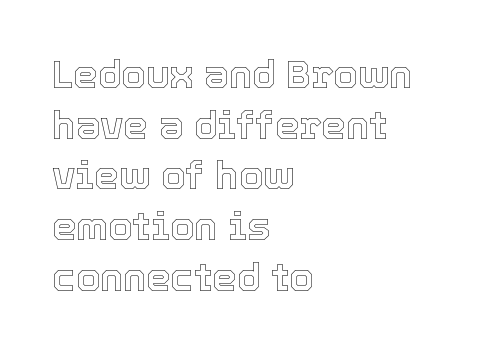
The image shows 39 px text type, upright; set left-aligned, normal line spacing (1.3x), normal letter spacing, not underlined; a medium x-height.
